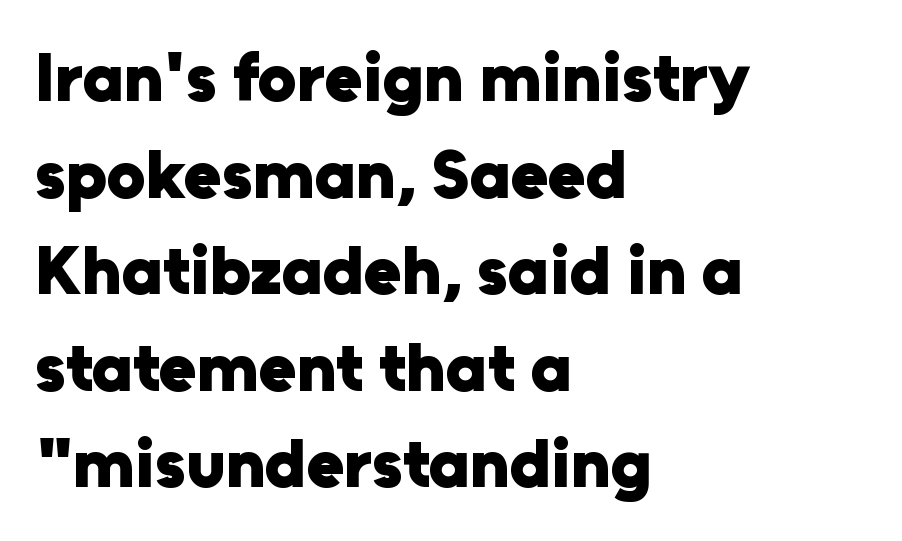
Q: Is the text bold? A: Yes.
Q: Is the text italic (slanted)? A: No, it is upright.
Q: Is the typeface a serif or a sans-serif typeface? A: Sans-serif.
Q: Is the text underlined? A: No.
Q: How is the paragraph aligned? A: Left-aligned.
Q: Is the spacing between letters normal or unusually wide? A: Normal.
Q: Is the spacing between lines tight, normal or loose? A: Normal.
Q: Width (condensed, normal, or wide)? A: Normal.
Q: Stroke contrast? A: Low.
Q: x-height? A: Medium.
Q: Monospaced? A: No.
